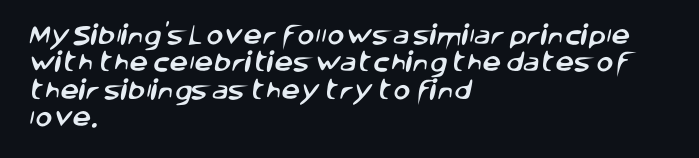
Q: Is the text underlined? A: No.
Q: How is the paragraph aligned? A: Left-aligned.
Q: Is the spacing between letters normal or unusually wide? A: Normal.
Q: Is the spacing between lines tight, normal or loose? A: Normal.
